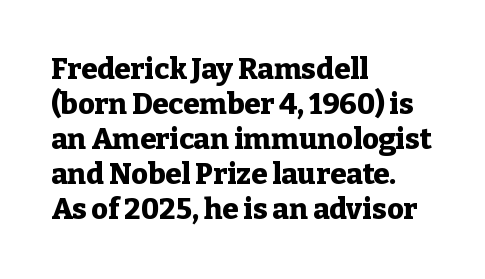
Q: Is the text bold? A: Yes.
Q: Is the text italic (slanted)? A: No, it is upright.
Q: Is the typeface a serif or a sans-serif typeface? A: Serif.
Q: Is the text underlined? A: No.
Q: How is the paragraph aligned? A: Left-aligned.
Q: Is the spacing between letters normal or unusually wide? A: Normal.
Q: Width (condensed, normal, or wide)? A: Normal.
Q: Stroke contrast? A: Low.
Q: x-height? A: Medium.
Q: Monospaced? A: No.
